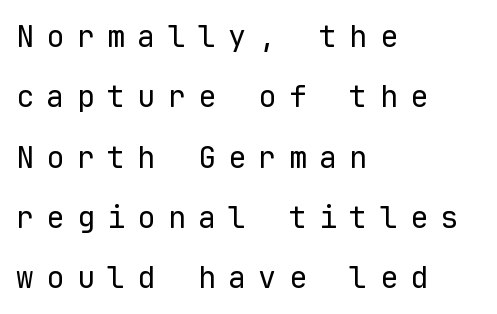
This rendering employs a face without finishing strokes, i.e., a sans-serif. Note the uniform advance width — an 'i' takes as much space as an 'm'. The letterforms sit at book weight or below. Italic: no, the glyphs are upright roman.
